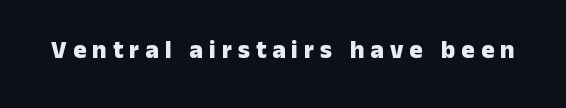
Q: Is the text bold? A: Yes.
Q: Is the text italic (slanted)? A: No, it is upright.
Q: Is the text underlined? A: No.
Q: Is the spacing between letters normal or unusually wide? A: Unusually wide.
